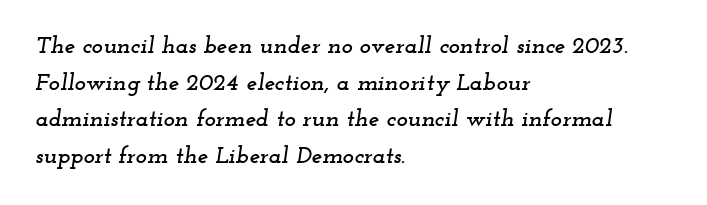
Students, observe: this is what conventionally led text looks like. The zone under the glyphs is completely vacant. The letters sit at their default tracking, neither squeezed nor spread. Looking at the ascenders, they clearly lean. Reading down the block, your eye returns to a fixed left position each line.
